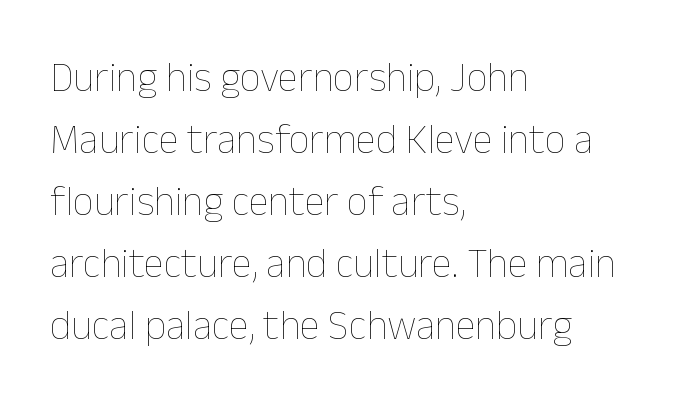
Q: Is the text bold? A: No.
Q: Is the text italic (slanted)? A: No, it is upright.
Q: Is the text underlined? A: No.
Q: How is the paragraph aligned? A: Left-aligned.
Q: Is the spacing between letters normal or unusually wide? A: Normal.
Q: Is the spacing between lines tight, normal or loose? A: Normal.
Q: Width (condensed, normal, or wide)? A: Normal.
Q: Stroke contrast? A: Low.
Q: x-height? A: Medium.
Q: Monospaced? A: No.
